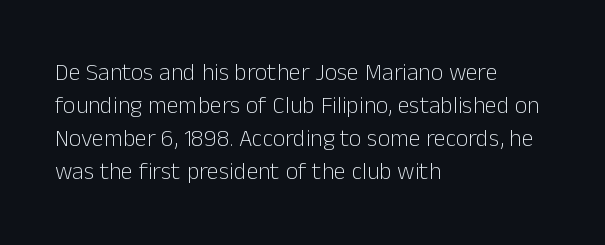
Q: Is the text bold? A: No.
Q: Is the text italic (slanted)? A: No, it is upright.
Q: Is the text underlined? A: No.
Q: How is the paragraph aligned? A: Left-aligned.
Q: Is the spacing between letters normal or unusually wide? A: Normal.
Q: Is the spacing between lines tight, normal or loose? A: Normal.
